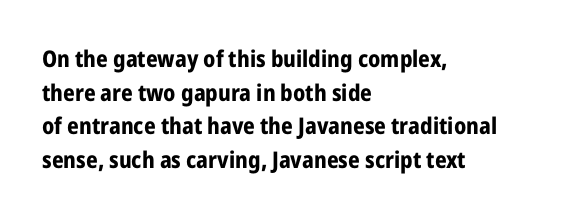
{"italic": "no", "bold": "yes", "underline": "no", "align": "left", "line_spacing": "normal", "line_spacing_ratio": 1.46, "letter_spacing": "normal", "letter_spacing_em": 0.0, "glyph_px": 23}
